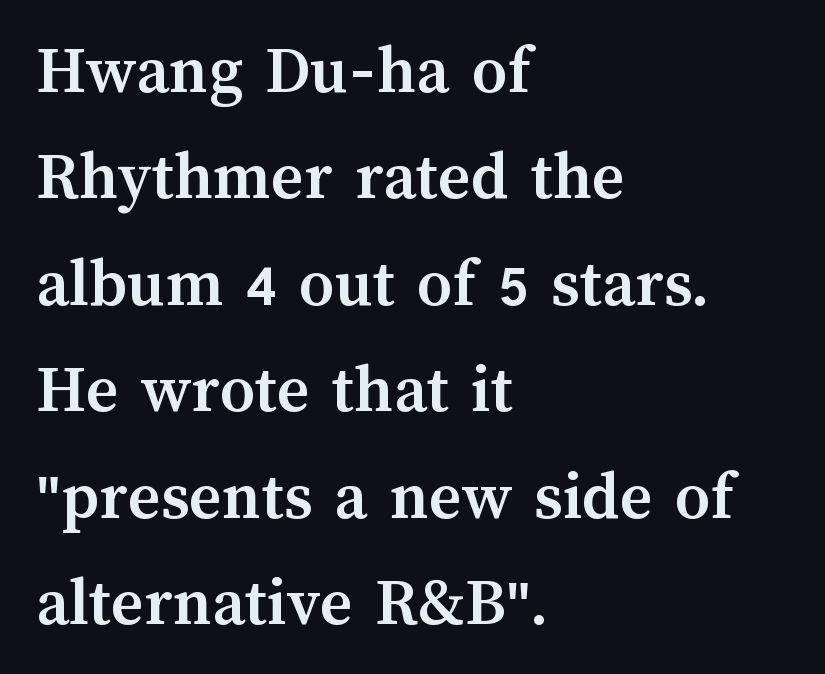
The image shows 70 px semibold type, upright; set left-aligned, normal line spacing (1.52x), normal letter spacing, not underlined; medium stroke contrast and a medium x-height.
